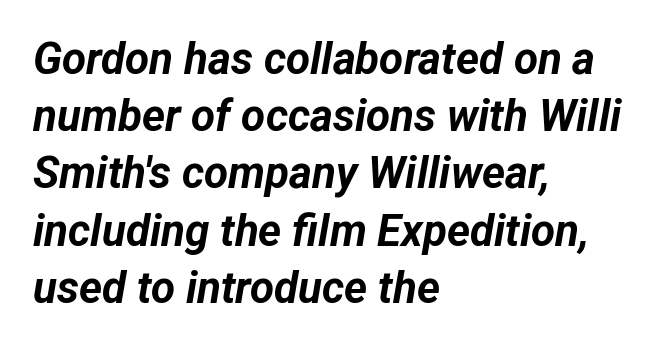
Caption: standard tracking, unaltered. The face used here is proportionally spaced, like ordinary book or web type. Compared with an ordinary text face, these strokes are far heavier — a full bold. The setting favours the left margin, as ordinary paragraphs usually do. Clear beneath every line of the passage. This block has exactly the height ordinary leading produces.
